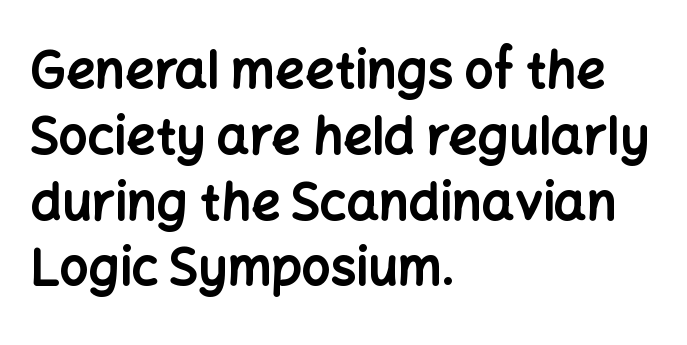
The image shows 51 px bold sans-serif type, upright; set left-aligned, normal line spacing (1.29x), normal letter spacing, not underlined; low stroke contrast and a medium x-height.
